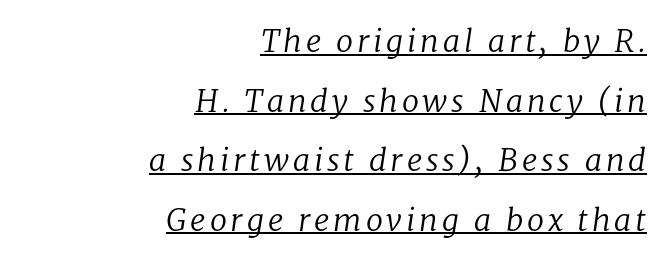
Q: Is the text bold? A: No.
Q: Is the text italic (slanted)? A: Yes, it leans right by about 8 degrees.
Q: Is the typeface a serif or a sans-serif typeface? A: Serif.
Q: Is the text underlined? A: Yes.
Q: How is the paragraph aligned? A: Right-aligned.
Q: Is the spacing between lines tight, normal or loose? A: Loose.
Q: Width (condensed, normal, or wide)? A: Normal.
Q: Stroke contrast? A: Low.
Q: x-height? A: Medium.
Q: Monospaced? A: No.
